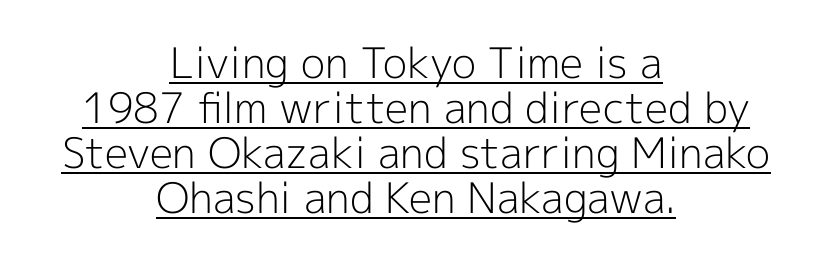
Q: Is the text bold? A: No.
Q: Is the text italic (slanted)? A: No, it is upright.
Q: Is the typeface a serif or a sans-serif typeface? A: Sans-serif.
Q: Is the text underlined? A: Yes.
Q: How is the paragraph aligned? A: Centered.
Q: Is the spacing between letters normal or unusually wide? A: Normal.
Q: Is the spacing between lines tight, normal or loose? A: Tight.
Q: Width (condensed, normal, or wide)? A: Normal.
Q: x-height? A: Medium.
Q: Monospaced? A: No.
